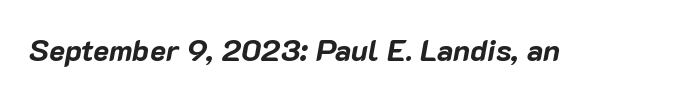
In terms of letterspacing, this is plain default setting. Check the space under the baseline: it is left empty. The passage shown is typed in a proportional face where columns would drift. This is oblique type, the kind used for emphasis or titles. Stroke thickness is high; the sample reads as a true bold.
